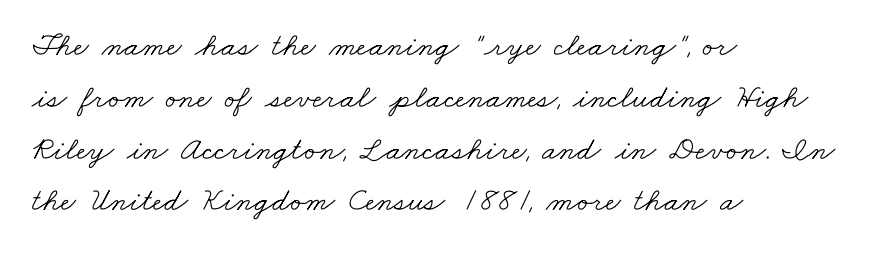
The image shows 33 px light, wide serif type; set left-aligned, normal line spacing (1.57x), normal letter spacing, not underlined; low stroke contrast and a small x-height.
